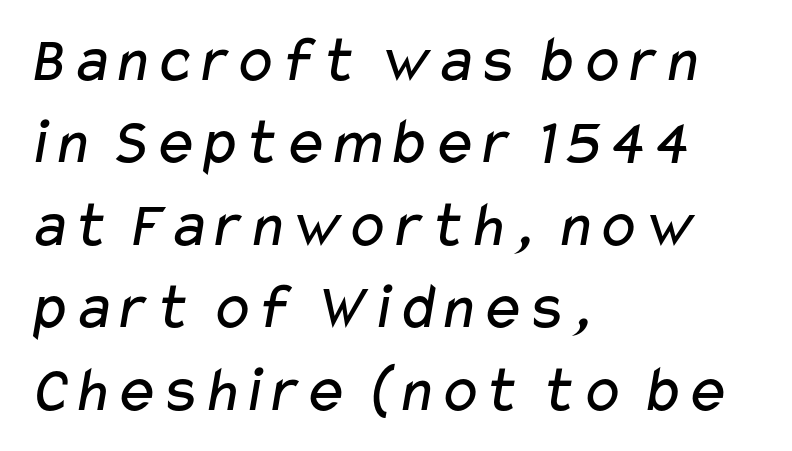
{"serif": "no", "bold": "no", "weight": "regular", "width": "wide", "stroke_contrast": "low", "x_height": "medium", "monospaced": "no", "underline": "no", "align": "left", "line_spacing": "normal", "line_spacing_ratio": 1.25, "letter_spacing": "normal", "letter_spacing_em": 0.0, "glyph_px": 66}
